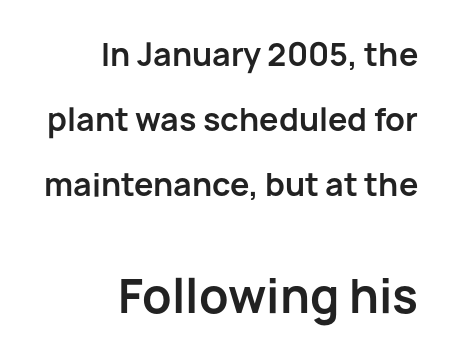
Q: Is the text bold? A: Yes.
Q: Is the text italic (slanted)? A: No, it is upright.
Q: Is the typeface a serif or a sans-serif typeface? A: Sans-serif.
Q: Is the text underlined? A: No.
Q: How is the paragraph aligned? A: Right-aligned.
Q: Is the spacing between letters normal or unusually wide? A: Normal.
Q: Is the spacing between lines tight, normal or loose? A: Loose.
Q: Which block of text is set in a larger size, the first (top) or the second (bottom)? A: The second (bottom) one.
Q: Width (condensed, normal, or wide)? A: Normal.
Q: Stroke contrast? A: Low.
Q: x-height? A: Medium.
Q: Monospaced? A: No.
